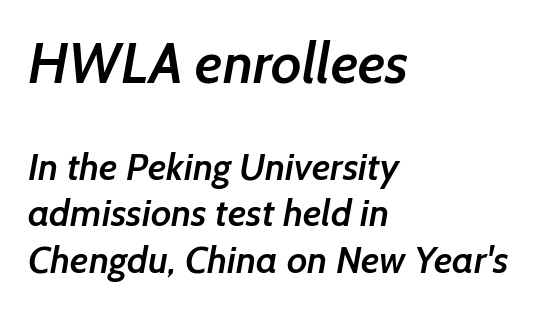
{"serif": "no", "bold": "semi", "weight": "semibold", "width": "normal", "stroke_contrast": "low", "x_height": "medium", "monospaced": "no", "underline": "no", "align": "left", "line_spacing_ratio": 1.22, "letter_spacing": "normal", "letter_spacing_em": 0.0, "larger_block": "first", "size_ratio": 1.5, "glyph_px": 57}
